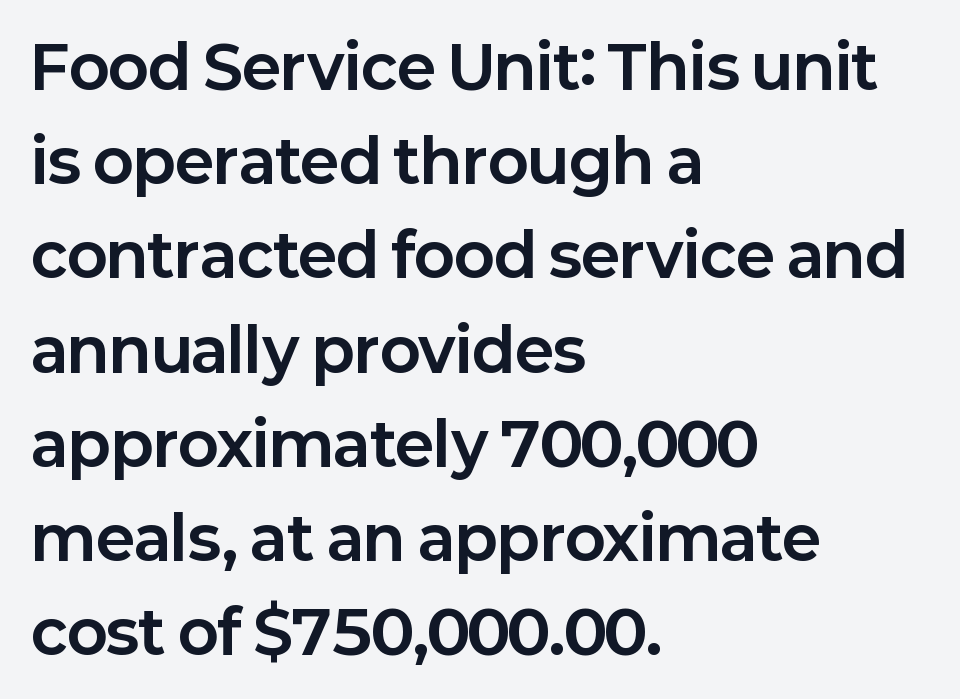
{"serif": "no", "italic": "no", "bold": "yes", "weight": "bold", "width": "normal", "stroke_contrast": "low", "x_height": "medium", "monospaced": "no", "underline": "no", "align": "left", "line_spacing": "normal", "line_spacing_ratio": 1.57, "letter_spacing": "normal", "letter_spacing_em": 0.0, "glyph_px": 60}
